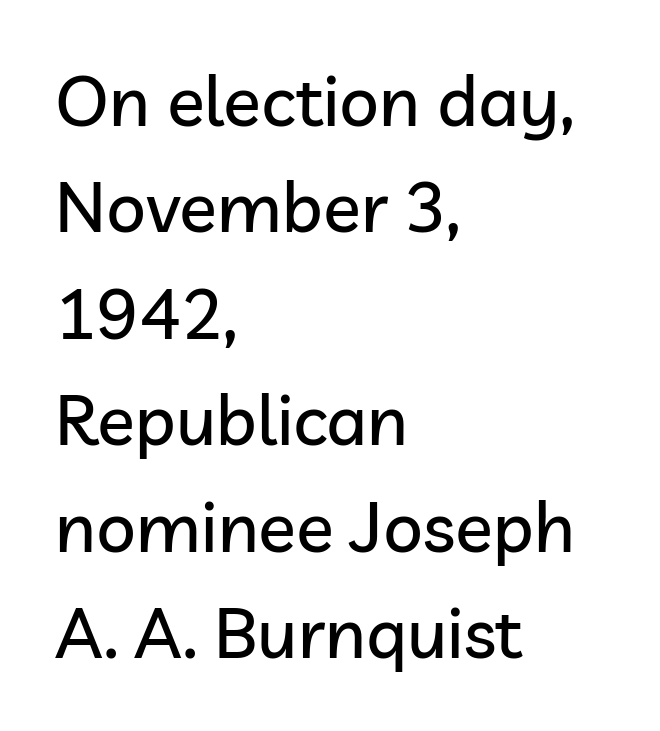
Descenders are the only things crossing below the line. You could call the tracking neutral — neither tight nor loose. If you drew a line through each stem, it would be perfectly vertical. Compared with a centered layout, this one pins lines to the left instead.
